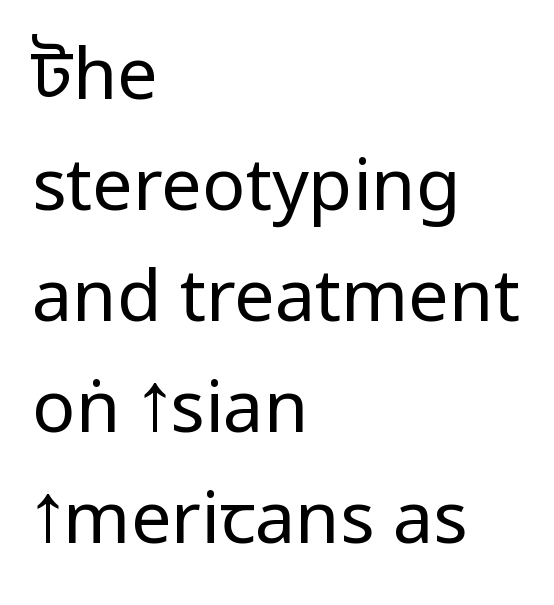
The image shows 72 px regular-weight, condensed sans-serif type, upright; set left-aligned, normal line spacing (1.54x), normal letter spacing, not underlined; low stroke contrast and a large x-height.
